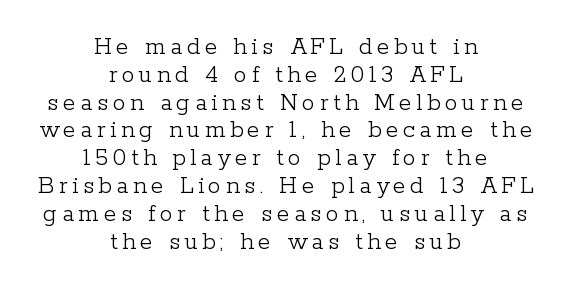
The image shows 26 px text type, upright; set centered, tight line spacing (1.07x), not underlined.
